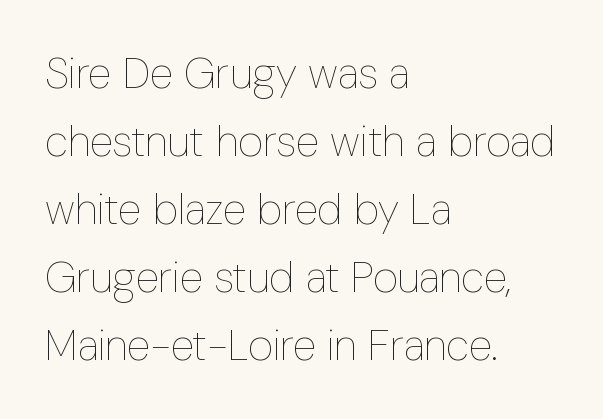
Q: Is the text bold? A: No.
Q: Is the text italic (slanted)? A: No, it is upright.
Q: Is the text underlined? A: No.
Q: How is the paragraph aligned? A: Left-aligned.
Q: Is the spacing between letters normal or unusually wide? A: Normal.
Q: Is the spacing between lines tight, normal or loose? A: Normal.
Q: Width (condensed, normal, or wide)? A: Condensed.
Q: Stroke contrast? A: Low.
Q: x-height? A: Medium.
Q: Monospaced? A: No.
